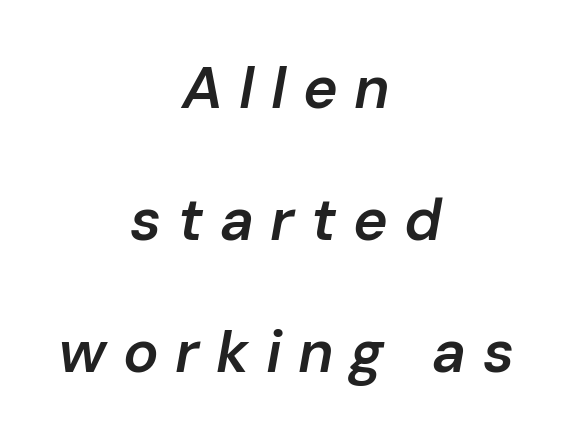
Honestly, there is no underline to notice here at all. The setting favours the middle, as headings and verse often do. The font's italic variant was chosen for this text. Notice the wide empty band between every row — that's loose leading. Note the varied advance widths — an 'i' is clearly narrower than an 'm'. Is the letter spacing exaggerated? Yes — the characters are pushed far apart.
